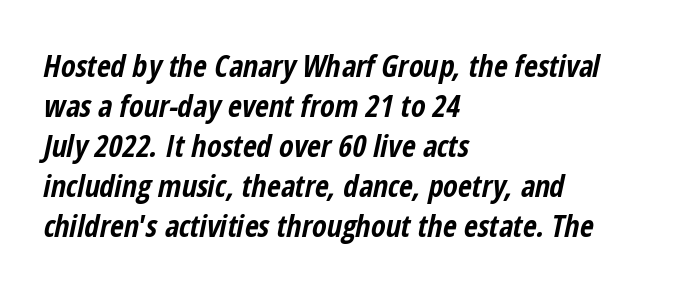
The image shows 30 px bold, condensed type, italic (leaning right); set left-aligned, normal line spacing (1.33x), normal letter spacing, not underlined; low stroke contrast and a medium x-height.
